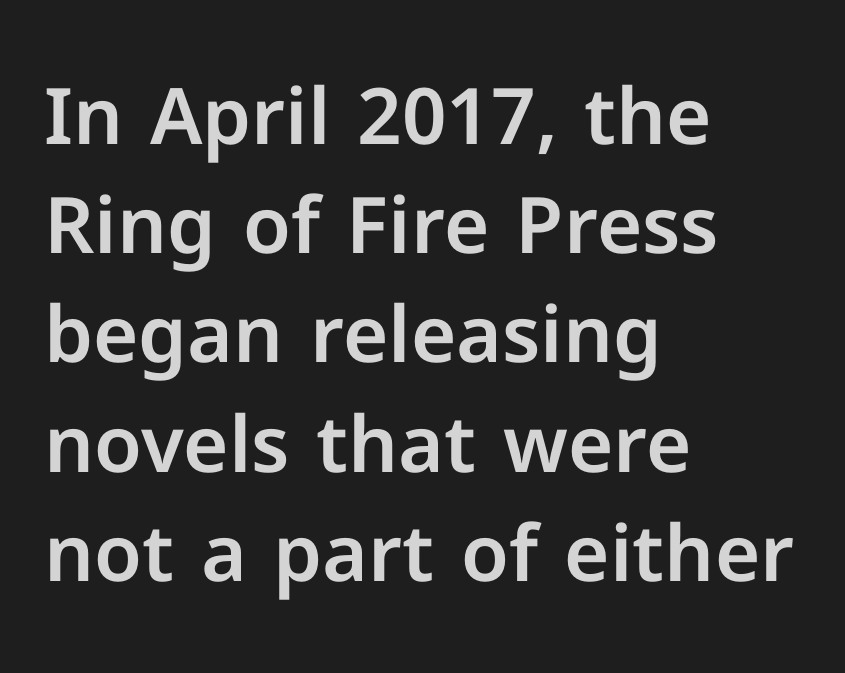
The image shows 78 px sans-serif type, upright; set left-aligned, normal line spacing (1.4x), normal letter spacing, not underlined; low stroke contrast and a medium x-height.
